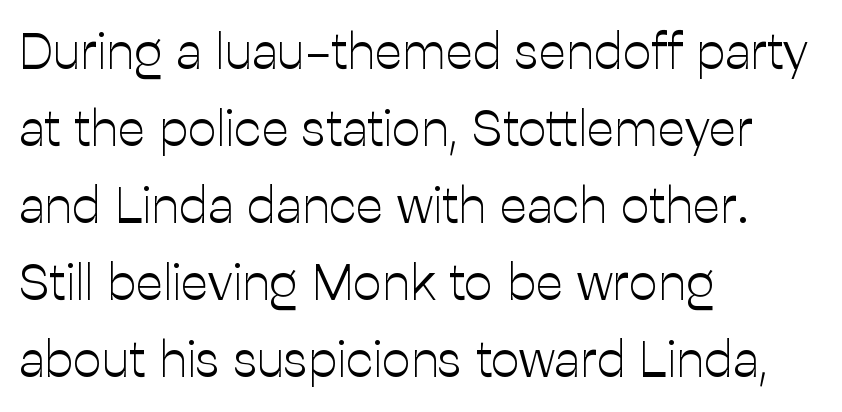
{"serif": "no", "italic": "no", "bold": "no", "weight": "light", "width": "normal", "stroke_contrast": "low", "x_height": "medium", "monospaced": "no", "underline": "no", "align": "left", "line_spacing": "normal", "line_spacing_ratio": 1.51, "letter_spacing": "normal", "letter_spacing_em": 0.0, "glyph_px": 51}
